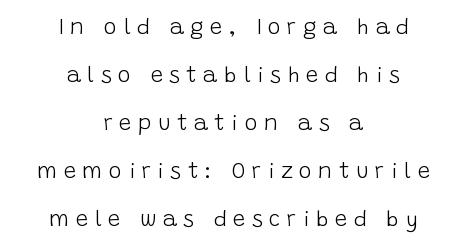
Q: Is the text bold? A: No.
Q: Is the text italic (slanted)? A: No, it is upright.
Q: Is the text underlined? A: No.
Q: How is the paragraph aligned? A: Centered.
Q: Is the spacing between letters normal or unusually wide? A: Unusually wide.
Q: Is the spacing between lines tight, normal or loose? A: Loose.
